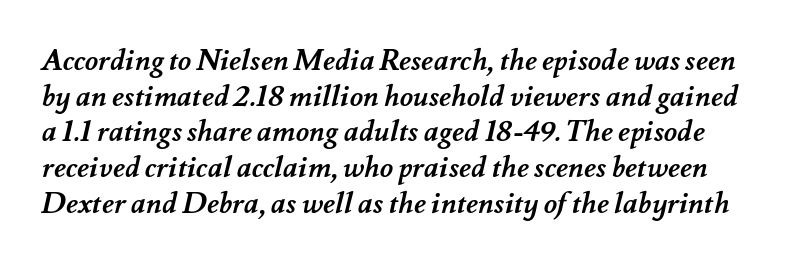
{"bold": "yes", "weight": "semibold", "width": "normal", "stroke_contrast": "medium", "x_height": "small", "monospaced": "no", "underline": "no", "line_spacing_ratio": 1.23, "letter_spacing": "normal", "letter_spacing_em": 0.0, "glyph_px": 29}
